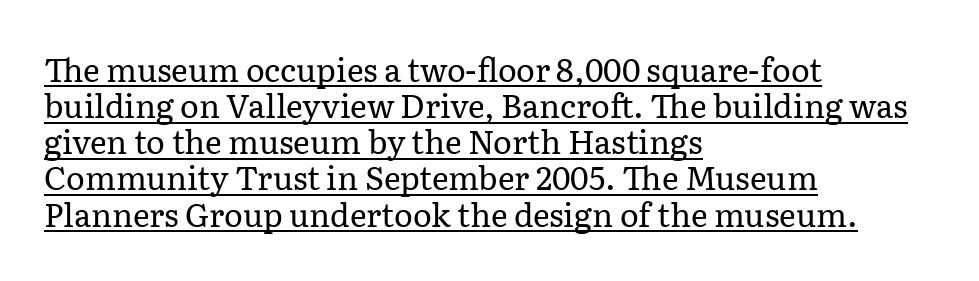
Q: Is the text bold? A: No.
Q: Is the text italic (slanted)? A: No, it is upright.
Q: Is the typeface a serif or a sans-serif typeface? A: Serif.
Q: Is the text underlined? A: Yes.
Q: How is the paragraph aligned? A: Left-aligned.
Q: Is the spacing between letters normal or unusually wide? A: Normal.
Q: Is the spacing between lines tight, normal or loose? A: Tight.
Q: Width (condensed, normal, or wide)? A: Normal.
Q: Stroke contrast? A: Low.
Q: x-height? A: Medium.
Q: Monospaced? A: No.
